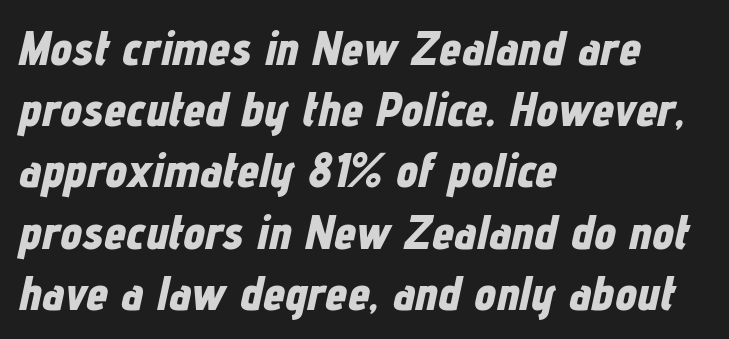
The image shows 49 px bold, condensed type, italic (leaning right); set left-aligned, normal line spacing (1.25x), normal letter spacing, not underlined; low stroke contrast and a medium x-height.
